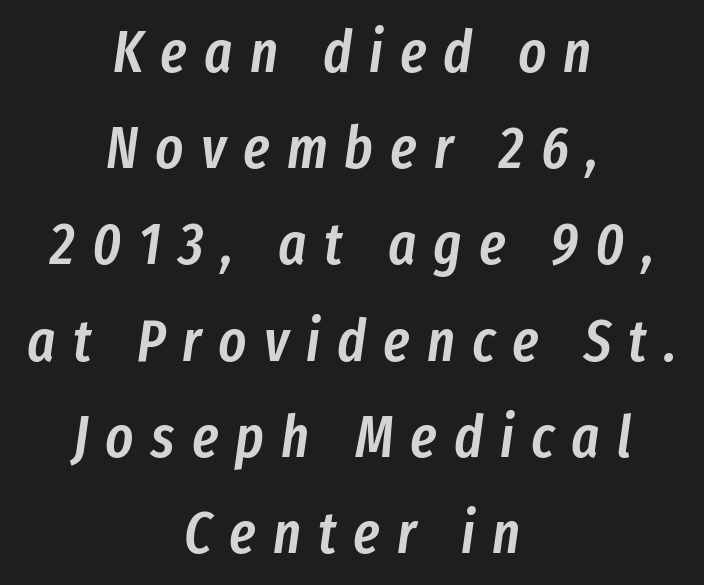
This sample uses expanded letter spacing, leaving extra air between glyphs. Leading: standard. I'd describe the lettering as semibold — firm but not a full bold. The typography opts for an oblique posture over an upright one. Varying glyph widths throughout — classic text-font behaviour.
